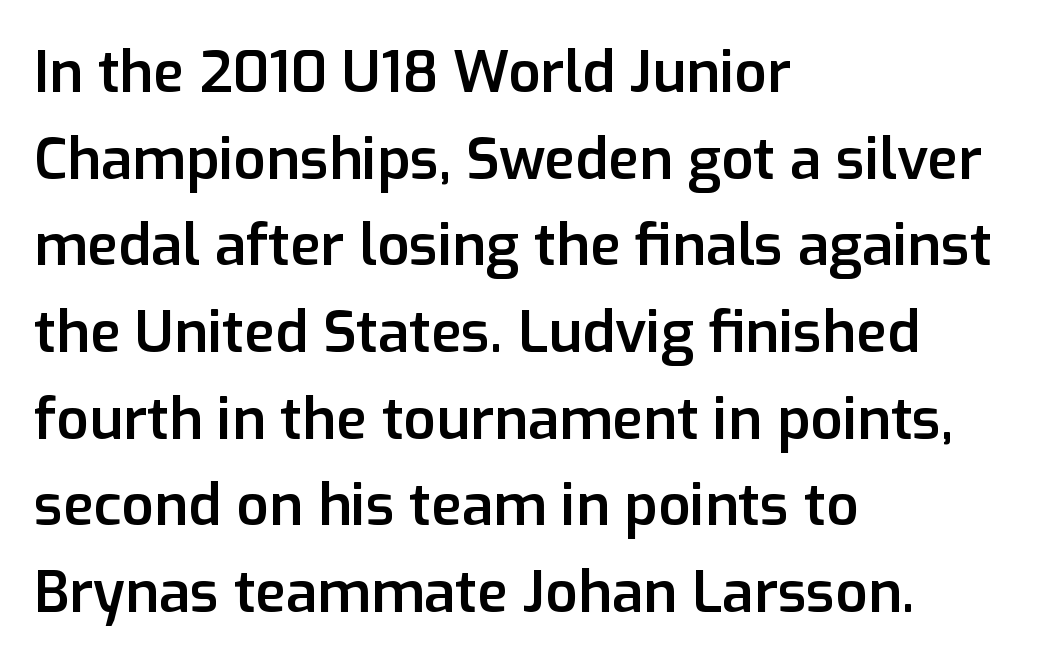
{"serif": "no", "italic": "no", "bold": "semi", "weight": "semibold", "width": "normal", "stroke_contrast": "low", "x_height": "medium", "monospaced": "no", "underline": "no", "align": "left", "line_spacing": "normal", "line_spacing_ratio": 1.52, "letter_spacing": "normal", "letter_spacing_em": 0.0, "glyph_px": 57}
